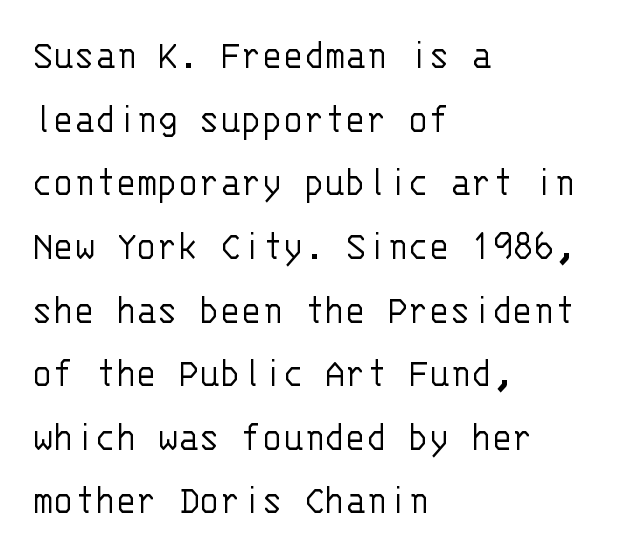
{"serif": "no", "italic": "no", "bold": "no", "weight": "light", "width": "normal", "stroke_contrast": "low", "x_height": "large", "monospaced": "yes", "underline": "no", "align": "left", "line_spacing": "normal", "line_spacing_ratio": 1.48, "letter_spacing": "normal", "letter_spacing_em": 0.0, "glyph_px": 43}
